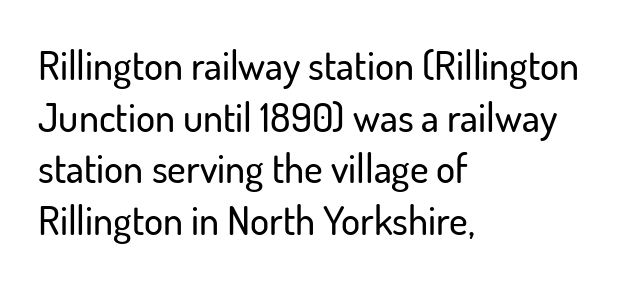
Q: Is the text italic (slanted)? A: No, it is upright.
Q: Is the typeface a serif or a sans-serif typeface? A: Sans-serif.
Q: Is the text underlined? A: No.
Q: How is the paragraph aligned? A: Left-aligned.
Q: Is the spacing between letters normal or unusually wide? A: Normal.
Q: Is the spacing between lines tight, normal or loose? A: Normal.
Q: Width (condensed, normal, or wide)? A: Normal.
Q: Stroke contrast? A: Low.
Q: x-height? A: Small.
Q: Monospaced? A: No.
